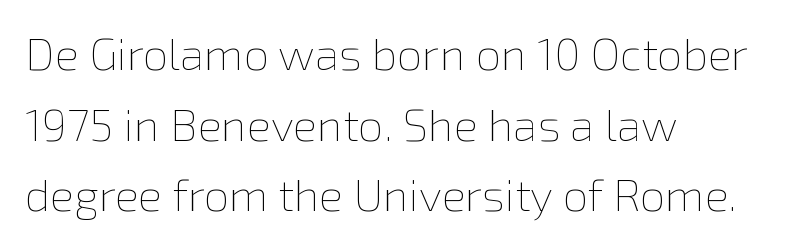
{"italic": "no", "bold": "no", "weight": "thin", "width": "normal", "stroke_contrast": "low", "x_height": "medium", "monospaced": "no", "underline": "no", "align": "left", "line_spacing": "normal", "line_spacing_ratio": 1.57, "letter_spacing": "normal", "letter_spacing_em": 0.0, "glyph_px": 45}
